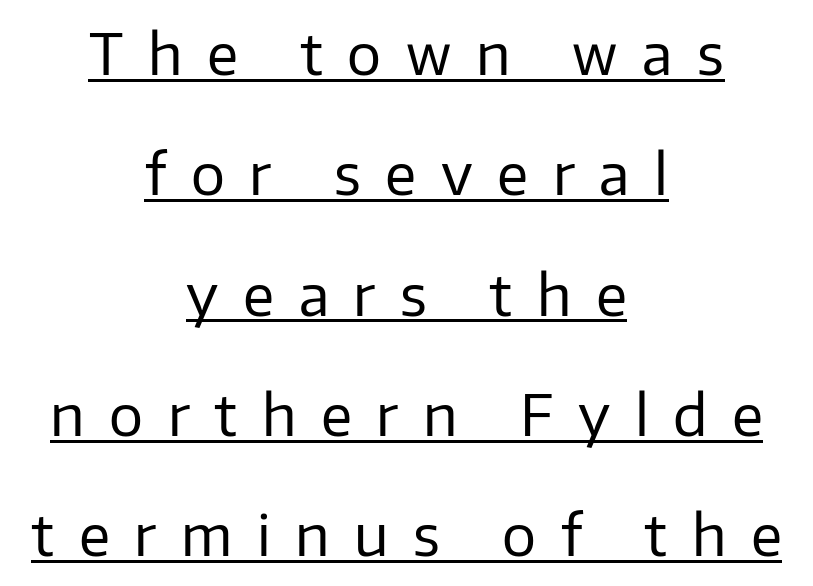
Q: Is the text bold? A: No.
Q: Is the text italic (slanted)? A: No, it is upright.
Q: Is the typeface a serif or a sans-serif typeface? A: Sans-serif.
Q: Is the text underlined? A: Yes.
Q: How is the paragraph aligned? A: Centered.
Q: Is the spacing between letters normal or unusually wide? A: Unusually wide.
Q: Is the spacing between lines tight, normal or loose? A: Loose.
Q: Width (condensed, normal, or wide)? A: Normal.
Q: Stroke contrast? A: Low.
Q: x-height? A: Medium.
Q: Monospaced? A: No.
